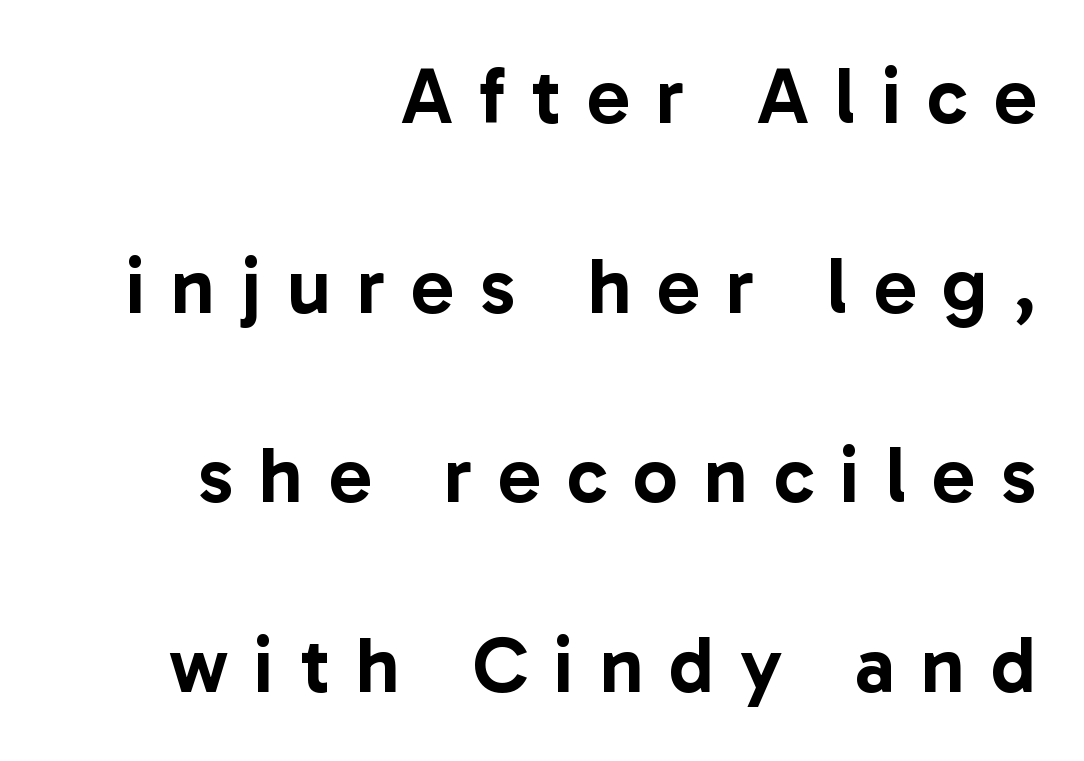
{"serif": "no", "italic": "no", "width": "normal", "stroke_contrast": "low", "x_height": "medium", "monospaced": "no", "underline": "no", "align": "right", "line_spacing": "loose", "line_spacing_ratio": 2.4, "letter_spacing": "wide", "letter_spacing_em": 0.33, "glyph_px": 79}
